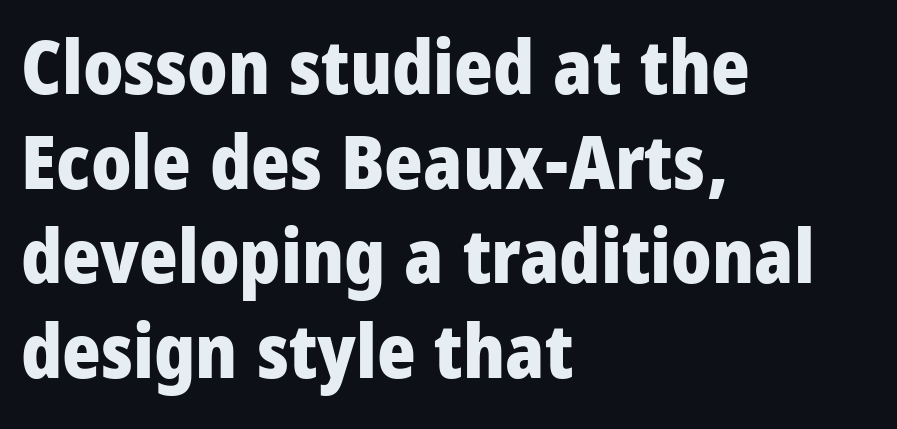
The characters display no serif detailing; their extremities are plain. A bare baseline throughout the passage. Does the weight exceed regular? Yes, all the way to bold. One-word summary of the alignment: left.
